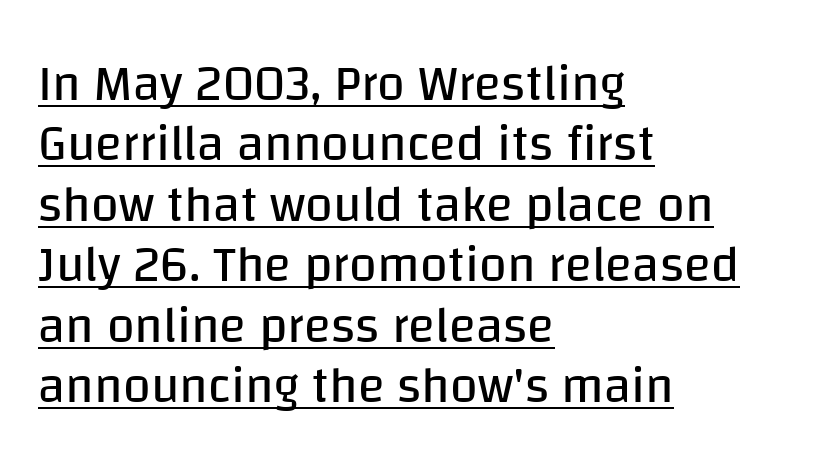
The image shows 50 px regular-weight sans-serif type, upright; set left-aligned, line spacing 1.21x, normal letter spacing, underlined; low stroke contrast and a large x-height.
